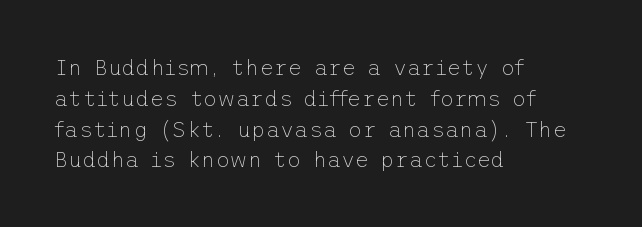
Summary of vertical rhythm: regular, with standard interline spacing. Short note: letters normally spaced. The font's upright variant was chosen for this text. Casual observation: everything's shoved over to the left.
